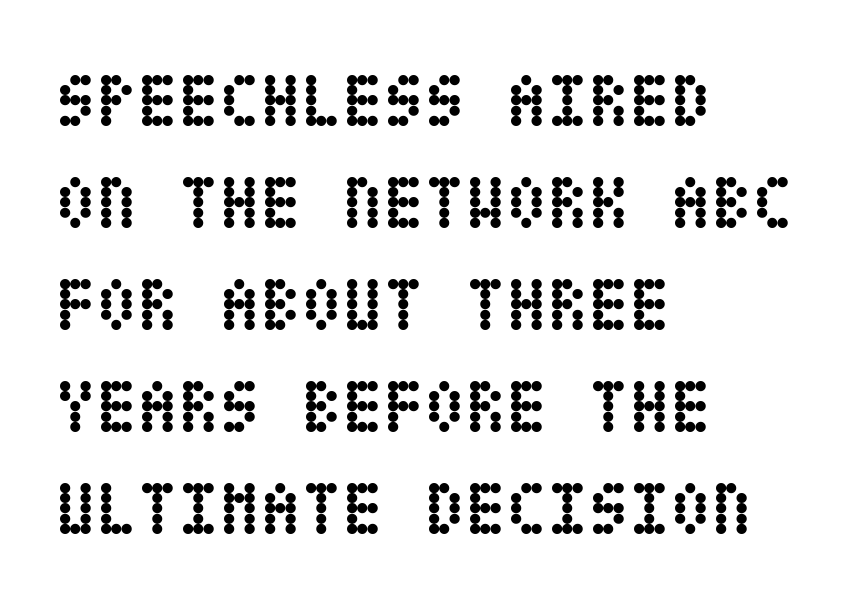
Alignment: flush left. Students, note that the glyphs here touch the page at normal intervals. Quick note: interline space is typical. Nobody drew a line under any word here.
